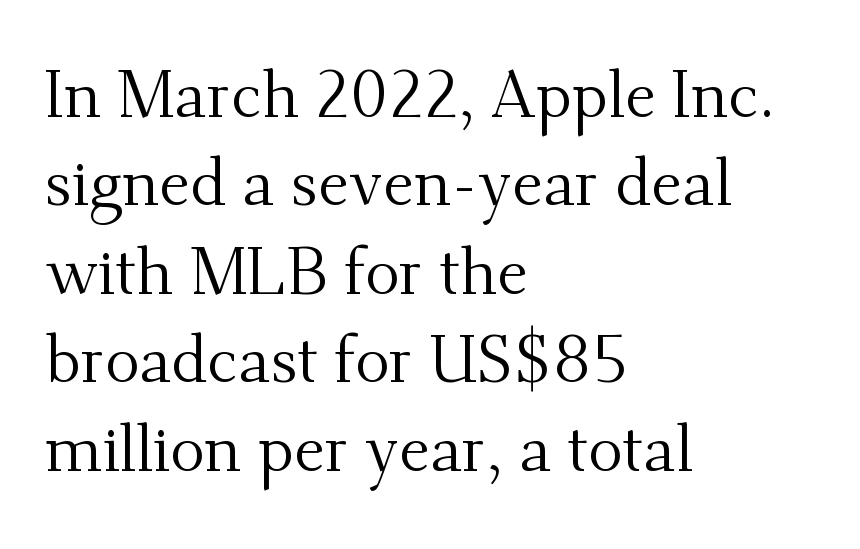
Q: Is the text bold? A: No.
Q: Is the text italic (slanted)? A: No, it is upright.
Q: Is the typeface a serif or a sans-serif typeface? A: Serif.
Q: Is the text underlined? A: No.
Q: How is the paragraph aligned? A: Left-aligned.
Q: Is the spacing between letters normal or unusually wide? A: Normal.
Q: Is the spacing between lines tight, normal or loose? A: Normal.
Q: Width (condensed, normal, or wide)? A: Normal.
Q: Stroke contrast? A: Medium.
Q: x-height? A: Small.
Q: Monospaced? A: No.
